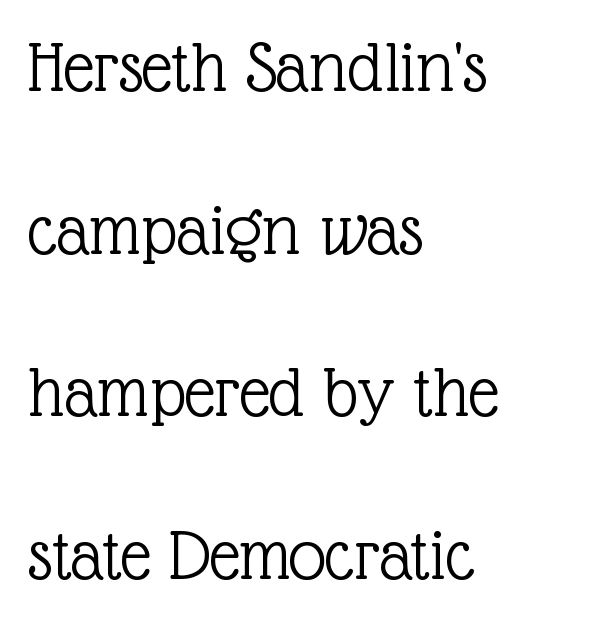
No extra tracking has been applied to these lines. Is this a fixed-width face? No — the glyphs have proportional, varying widths. Every stem runs plumb, perpendicular to the baseline. On a weight scale, this lands at 450 or below. A serif font was chosen for this passage.
